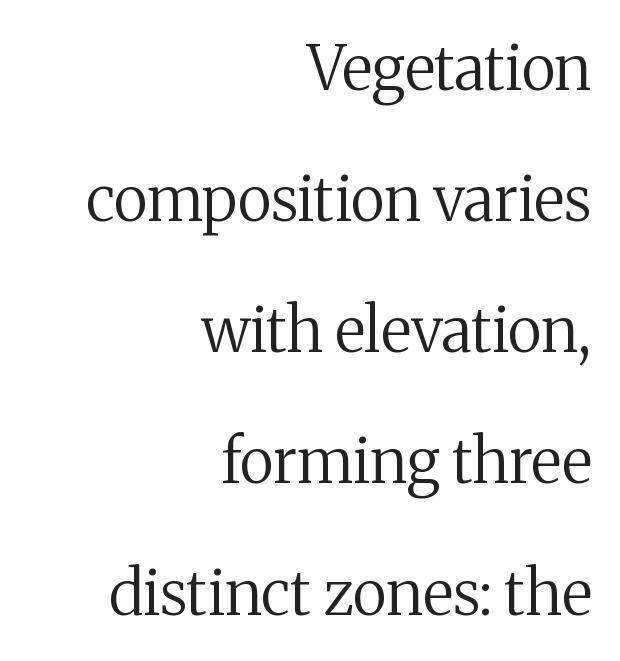
This sample uses a serif face. These lines stack with their right ends in a neat column. Is the stroke heavy? The answer is a plain regular-or-lighter. Rule under the text: the space is simply empty.
